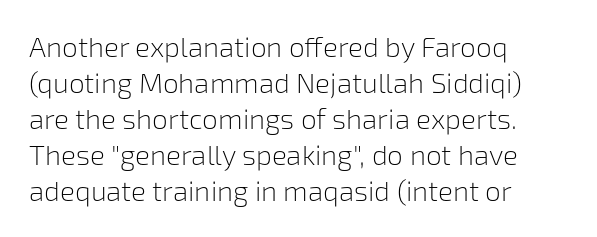
Q: Is the text bold? A: No.
Q: Is the text italic (slanted)? A: No, it is upright.
Q: Is the typeface a serif or a sans-serif typeface? A: Sans-serif.
Q: Is the text underlined? A: No.
Q: How is the paragraph aligned? A: Left-aligned.
Q: Is the spacing between letters normal or unusually wide? A: Normal.
Q: Is the spacing between lines tight, normal or loose? A: Normal.
Q: Width (condensed, normal, or wide)? A: Normal.
Q: Stroke contrast? A: Low.
Q: x-height? A: Medium.
Q: Monospaced? A: No.
